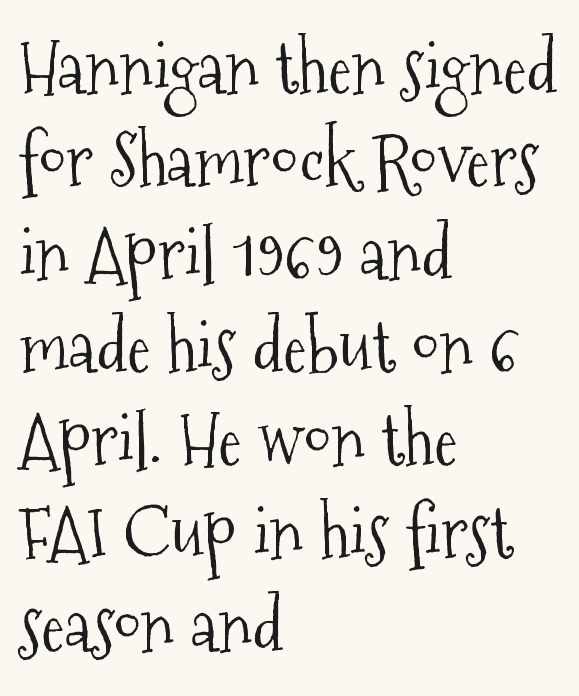
Q: Is the text bold? A: No.
Q: Is the text italic (slanted)? A: No, it is upright.
Q: Is the typeface a serif or a sans-serif typeface? A: Serif.
Q: Is the text underlined? A: No.
Q: How is the paragraph aligned? A: Left-aligned.
Q: Is the spacing between letters normal or unusually wide? A: Normal.
Q: Is the spacing between lines tight, normal or loose? A: Normal.
Q: Width (condensed, normal, or wide)? A: Condensed.
Q: Stroke contrast? A: Medium.
Q: x-height? A: Medium.
Q: Monospaced? A: No.
